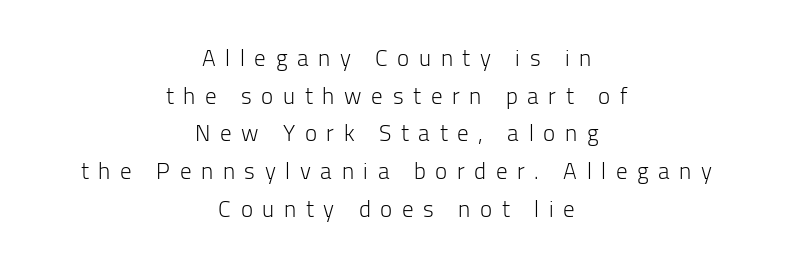
Underline: absent. The rows are spaced the way most documents space them. Neither beginnings nor endings align; midpoints do. The tracking reads as deliberately expanded to a designer's eye. Weight: not bold — regular or lighter.
